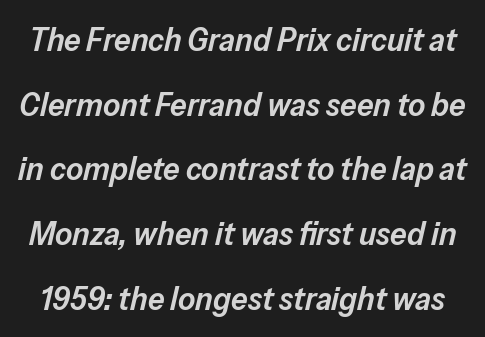
Q: Is the text bold? A: Semi-bold.
Q: Is the text italic (slanted)? A: Yes, it leans right by about 13 degrees.
Q: Is the text underlined? A: No.
Q: Is the spacing between letters normal or unusually wide? A: Normal.
Q: Is the spacing between lines tight, normal or loose? A: Loose.
Q: Width (condensed, normal, or wide)? A: Normal.
Q: Stroke contrast? A: Low.
Q: x-height? A: Medium.
Q: Monospaced? A: No.
